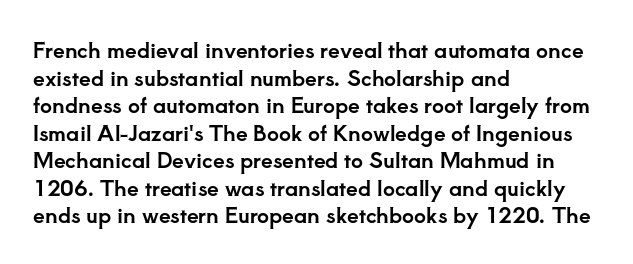
{"italic": "no", "underline": "no", "align": "left", "line_spacing": "normal", "line_spacing_ratio": 1.31, "letter_spacing": "normal", "letter_spacing_em": 0.0, "glyph_px": 21}
